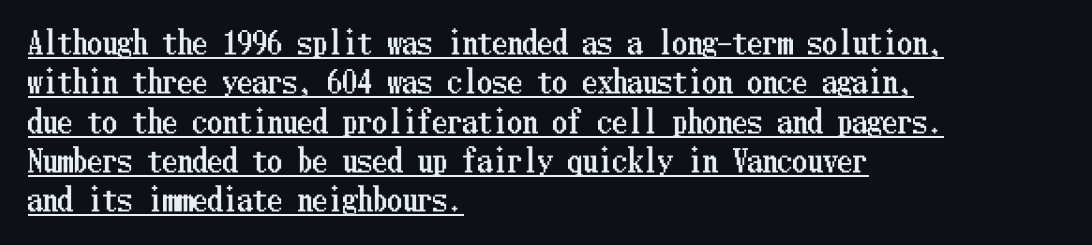
Visually the block forms a straight wall on the left and a jagged coastline on the right. Underlined type. No extra tracking has been applied to these lines. One glance says typical: line gaps are just what's usual. The letters stand upright; this is a roman face.
